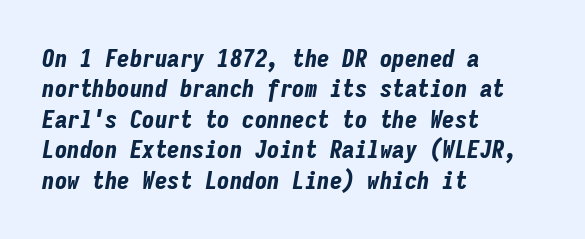
Q: Is the text bold? A: Yes.
Q: Is the text italic (slanted)? A: Yes, it leans right by about 9 degrees.
Q: Is the text underlined? A: No.
Q: How is the paragraph aligned? A: Left-aligned.
Q: Is the spacing between letters normal or unusually wide? A: Normal.
